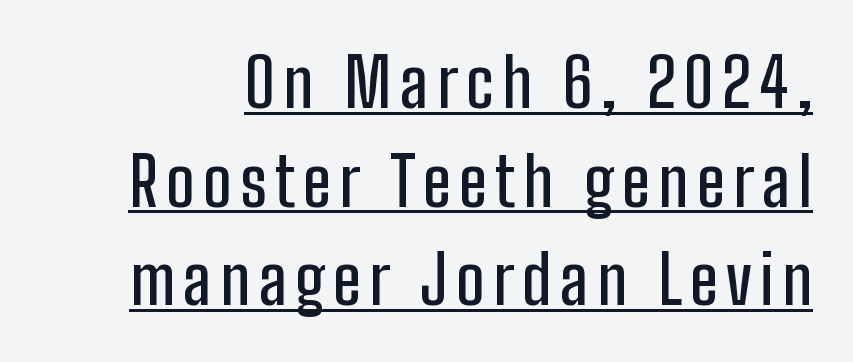
The image shows 68 px condensed sans-serif type, upright; set normal line spacing (1.45x), underlined; low stroke contrast and a medium x-height.
